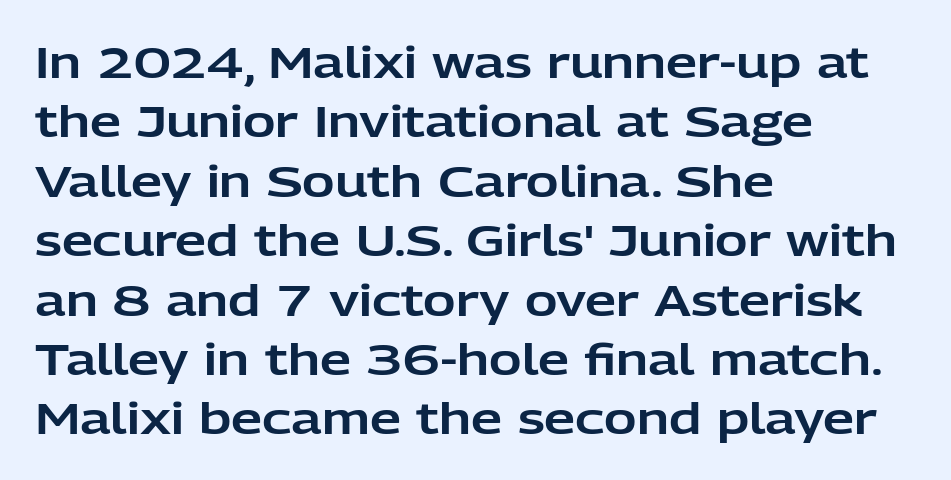
{"serif": "no", "italic": "no", "width": "normal", "stroke_contrast": "low", "x_height": "medium", "monospaced": "no", "underline": "no", "align": "left", "line_spacing": "normal", "line_spacing_ratio": 1.35, "letter_spacing": "normal", "letter_spacing_em": 0.0, "glyph_px": 44}
